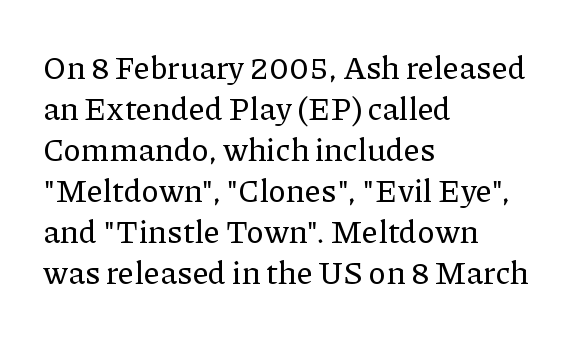
The image shows 32 px serif type, upright; set left-aligned, normal line spacing (1.28x), normal letter spacing, not underlined; low stroke contrast and a medium x-height.
